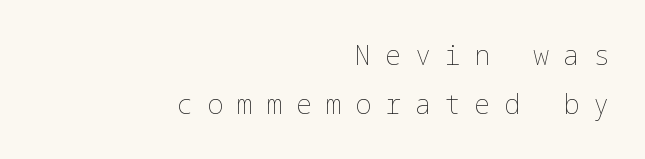
Bold? No — there's no thickening of the strokes. The font's upright variant was chosen for this text. This sample is right-justified, so line beginnings fall wherever the words allow. The gap between lines stays unmarked.
